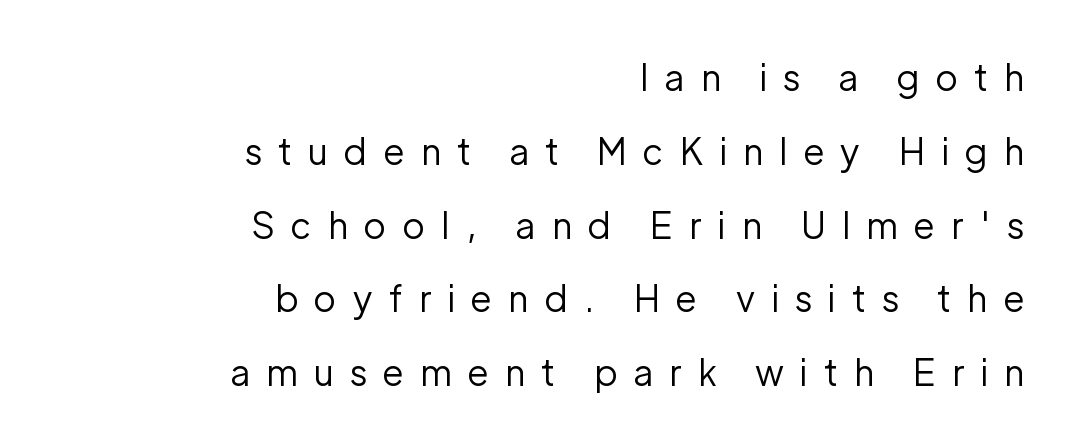
The image shows 36 px regular-weight sans-serif type, upright; set right-aligned, loose line spacing (2.05x), unusually wide letter spacing (+0.46 em), not underlined; low stroke contrast and a medium x-height.
